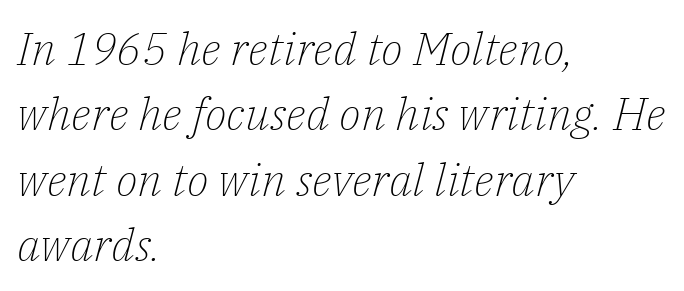
Q: Is the text bold? A: No.
Q: Is the text italic (slanted)? A: Yes, it leans right by about 14 degrees.
Q: Is the typeface a serif or a sans-serif typeface? A: Serif.
Q: Is the text underlined? A: No.
Q: How is the paragraph aligned? A: Left-aligned.
Q: Is the spacing between letters normal or unusually wide? A: Normal.
Q: Is the spacing between lines tight, normal or loose? A: Normal.
Q: Width (condensed, normal, or wide)? A: Normal.
Q: Stroke contrast? A: Low.
Q: x-height? A: Medium.
Q: Monospaced? A: No.
